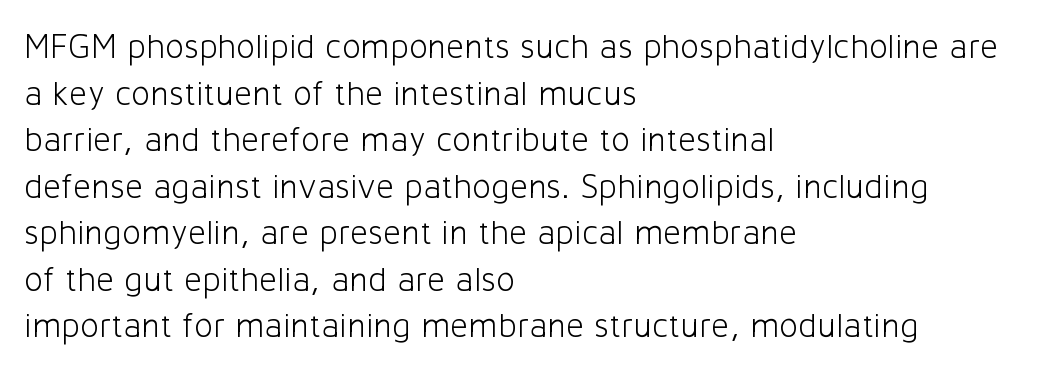
Notice how the stems are strictly vertical — no italics here. Proportional: the letters do not fall into vertical columns. Each row of text sits above clean, open space. Does extra space separate the letters? No, they use regular spacing. Observe the absence of serifs on each vertical stroke in this sample. Is there much room between lines? A standard amount, neither cramped nor airy.
